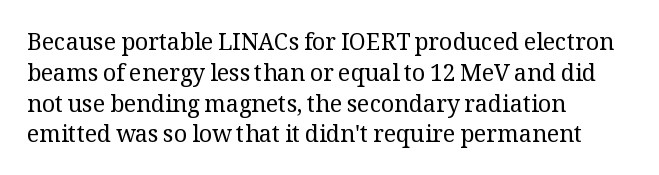
{"italic": "no", "bold": "no", "underline": "no", "align": "left", "line_spacing": "normal", "line_spacing_ratio": 1.34, "letter_spacing": "normal", "letter_spacing_em": 0.0, "glyph_px": 23}
